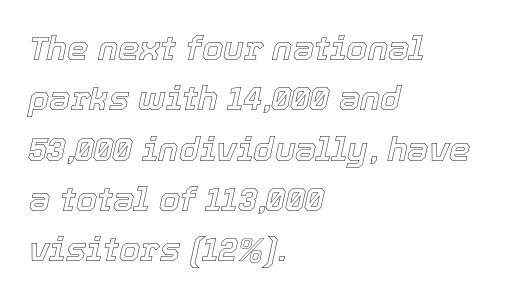
Q: Is the text italic (slanted)? A: Yes, it leans right by about 12 degrees.
Q: Is the text underlined? A: No.
Q: How is the paragraph aligned? A: Left-aligned.
Q: Is the spacing between letters normal or unusually wide? A: Normal.
Q: Is the spacing between lines tight, normal or loose? A: Normal.
Q: Width (condensed, normal, or wide)? A: Normal.
Q: x-height? A: Medium.
Q: Monospaced? A: No.
